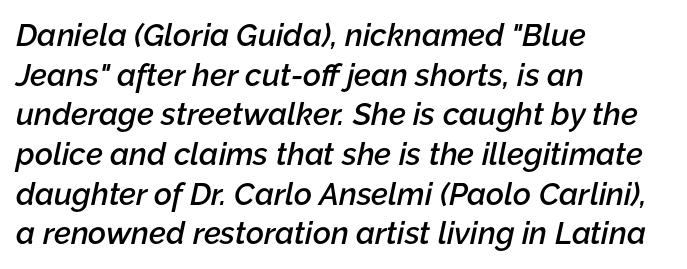
The image shows 31 px semibold type, italic (leaning right); set left-aligned, normal line spacing (1.28x), normal letter spacing, not underlined; low stroke contrast and a medium x-height.
